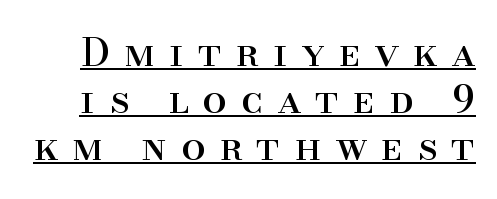
Caption: expanded tracking, letters set apart. This sample uses a serif face. Style check: upright. Proportional: the letters do not fall into vertical columns. Students, observe the line beneath the letters — that is underlining.
